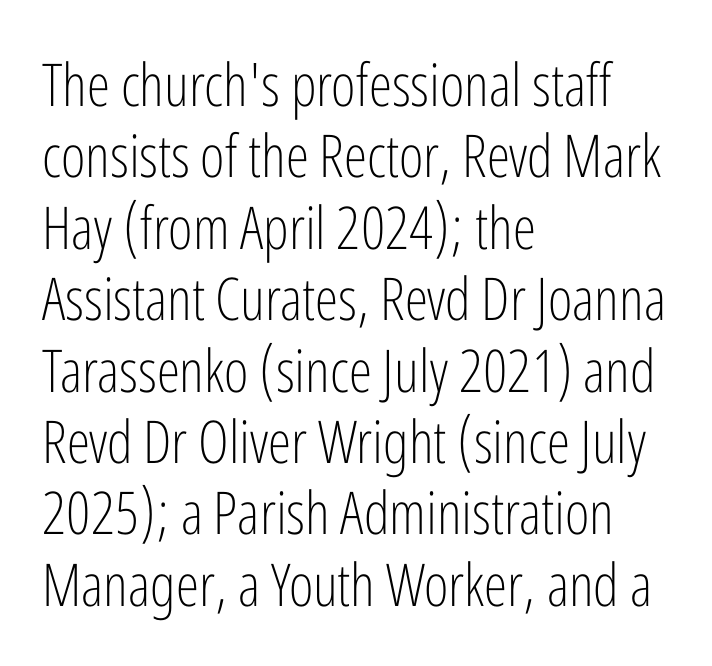
Each stroke keeps to a modest, everyday thickness or less. Descenders hang freely into open space. The type sits square on the baseline with zero lean. The text was rendered using a sans face with plain stroke endings. The rendering uses natural spacing where letterforms have individual widths.
